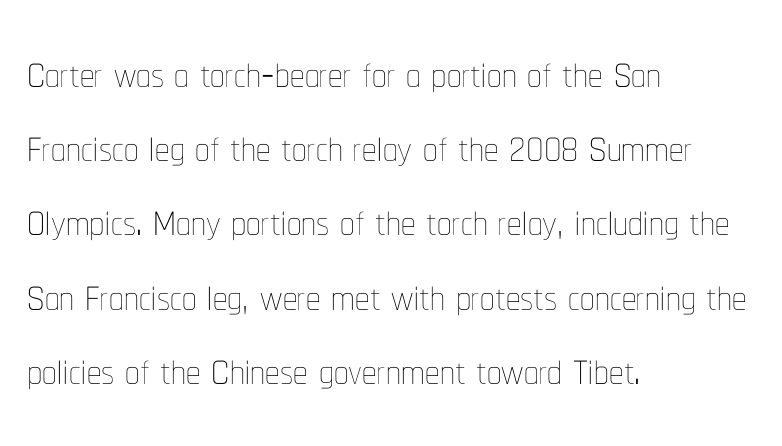
The image shows 58 px thin, condensed type, upright; set left-aligned, normal line spacing (1.28x), normal letter spacing, not underlined; low stroke contrast and a medium x-height.
